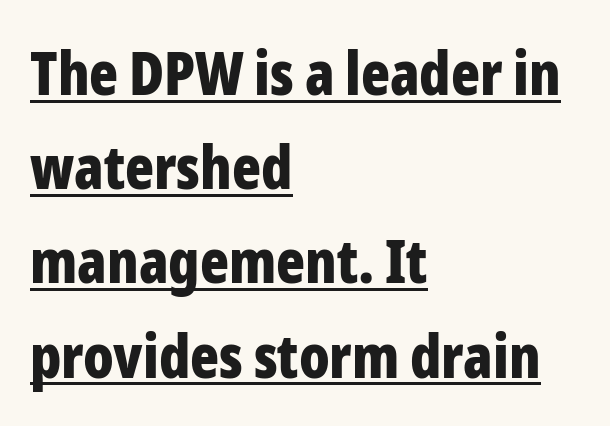
These lines carry a lot of weight — the face is fully bold. Caption: lettering with a line underneath. This sample uses plain, unmodified letter spacing. Grotesque or geometric, the face here clearly has no serifs. Line beginnings align vertically; line endings do not. A typesetter would call this proportional, since set widths differ per character.
